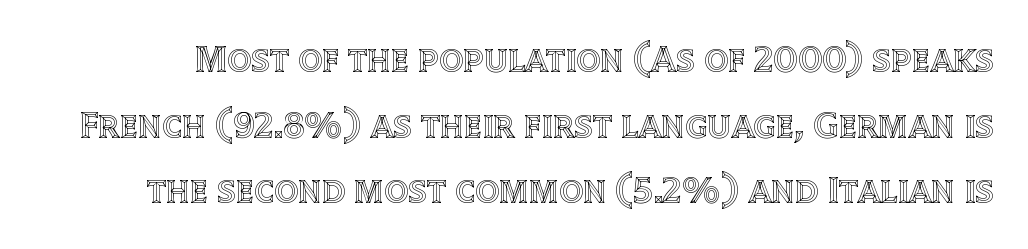
The image shows 38 px text type, upright; set line spacing 1.73x, normal letter spacing, not underlined; a large x-height.
